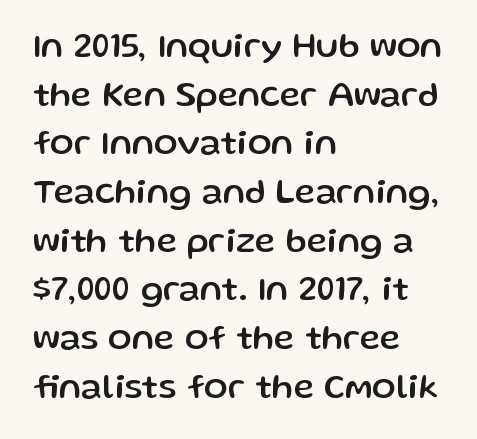
What's the leading like? Ordinary, nothing unusual. Clear beneath every line of the passage. Font category for this specimen: sans-serif. The paragraph shown leans on its left margin. Each letter keeps its own natural width here, so spacing adapts to shape. This rendering leaves character spacing at its baseline value.
